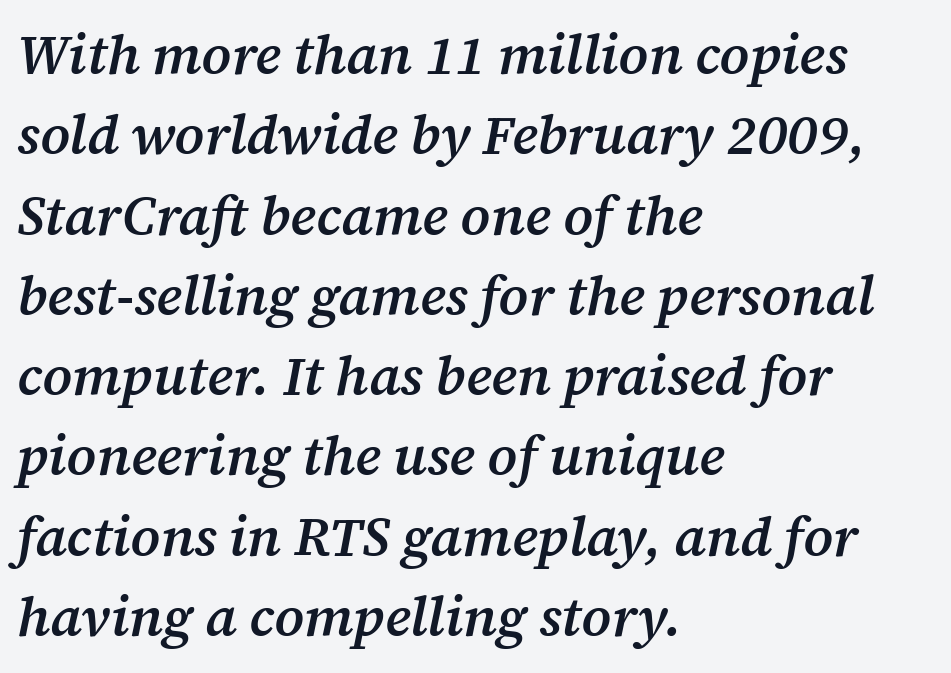
Q: Is the text bold? A: Semi-bold.
Q: Is the text italic (slanted)? A: Yes, it leans right by about 12 degrees.
Q: Is the typeface a serif or a sans-serif typeface? A: Serif.
Q: Is the text underlined? A: No.
Q: How is the paragraph aligned? A: Left-aligned.
Q: Is the spacing between letters normal or unusually wide? A: Normal.
Q: Is the spacing between lines tight, normal or loose? A: Normal.
Q: Width (condensed, normal, or wide)? A: Normal.
Q: Stroke contrast? A: Medium.
Q: x-height? A: Medium.
Q: Monospaced? A: No.
